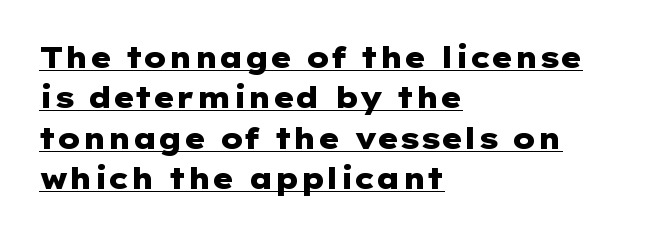
{"serif": "no", "italic": "no", "bold": "yes", "weight": "heavy", "width": "wide", "stroke_contrast": "low", "x_height": "medium", "underline": "yes", "align": "left", "line_spacing": "normal", "line_spacing_ratio": 1.39, "letter_spacing": "normal", "letter_spacing_em": 0.0, "glyph_px": 29}
